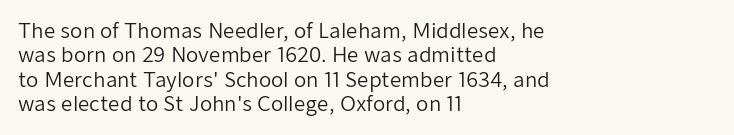
These lines keep a tight, regular rhythm from letter to letter. In CSS terms this would be text-align: left. Weight: in the light-to-regular range. This is roman type, the default non-slanted kind. Decoration check: the copy has no underline.
